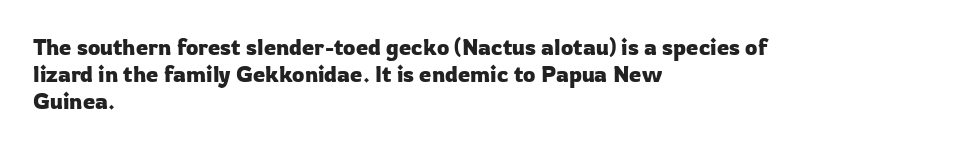
The image shows 22 px text type, upright; set left-aligned, line spacing 1.23x, normal letter spacing, not underlined.
